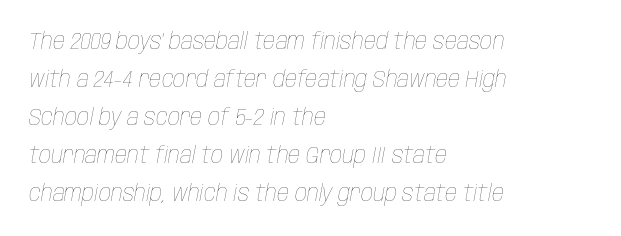
Q: Is the text bold? A: No.
Q: Is the text italic (slanted)? A: Yes, it leans right by about 10 degrees.
Q: Is the text underlined? A: No.
Q: How is the paragraph aligned? A: Left-aligned.
Q: Is the spacing between letters normal or unusually wide? A: Normal.
Q: Is the spacing between lines tight, normal or loose? A: Normal.
